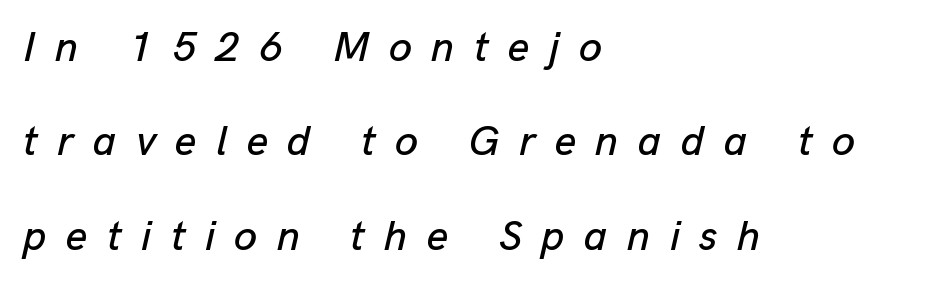
The image shows 42 px text type, italic (leaning right); set left-aligned, loose line spacing (2.25x), unusually wide letter spacing (+0.46 em), not underlined; low stroke contrast and a medium x-height.
